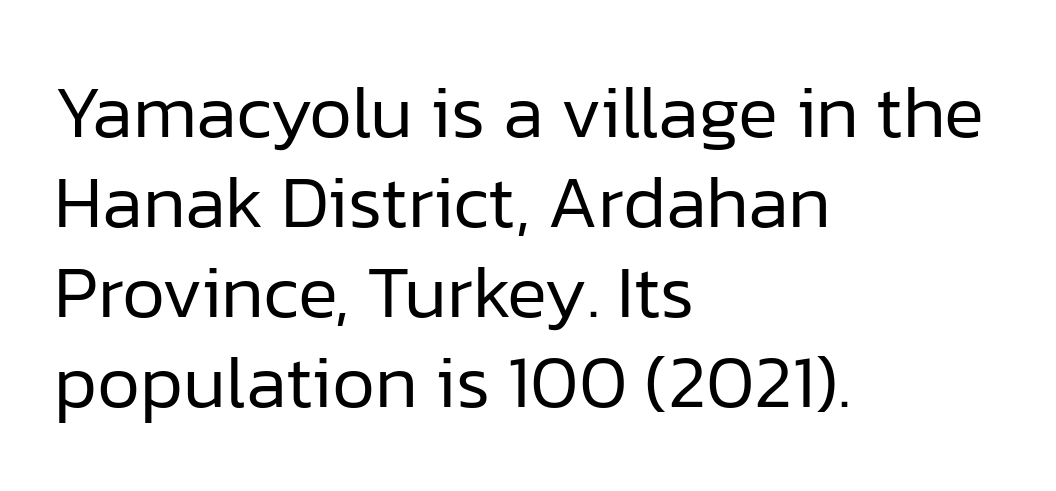
{"serif": "no", "italic": "no", "bold": "no", "weight": "regular", "width": "normal", "stroke_contrast": "low", "x_height": "medium", "monospaced": "no", "underline": "no", "align": "left", "line_spacing_ratio": 1.2, "letter_spacing": "normal", "letter_spacing_em": 0.0, "glyph_px": 75}
